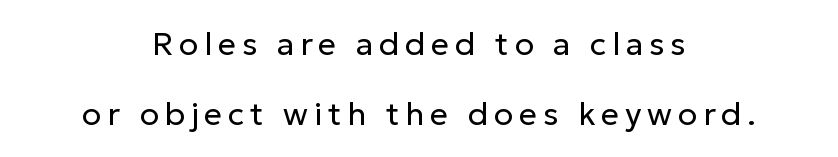
{"serif": "no", "italic": "no", "bold": "no", "weight": "regular", "width": "normal", "stroke_contrast": "low", "x_height": "medium", "monospaced": "no", "underline": "no", "align": "center", "line_spacing": "loose", "line_spacing_ratio": 2.18, "glyph_px": 32}
